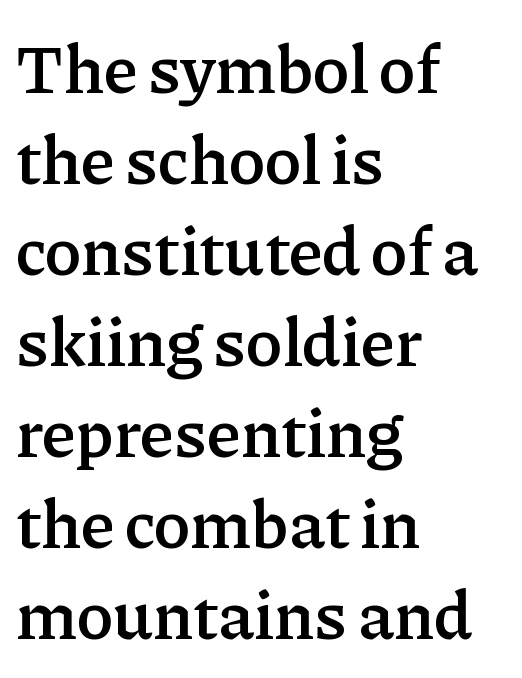
Q: Is the text bold? A: Semi-bold.
Q: Is the text italic (slanted)? A: No, it is upright.
Q: Is the typeface a serif or a sans-serif typeface? A: Serif.
Q: Is the text underlined? A: No.
Q: How is the paragraph aligned? A: Left-aligned.
Q: Is the spacing between letters normal or unusually wide? A: Normal.
Q: Is the spacing between lines tight, normal or loose? A: Normal.
Q: Width (condensed, normal, or wide)? A: Normal.
Q: Stroke contrast? A: Low.
Q: x-height? A: Medium.
Q: Monospaced? A: No.
